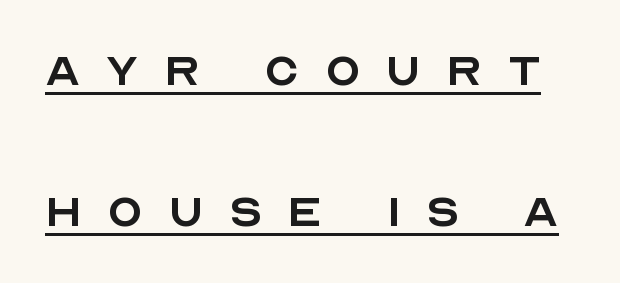
Q: Is the text bold? A: No.
Q: Is the text italic (slanted)? A: No, it is upright.
Q: Is the typeface a serif or a sans-serif typeface? A: Sans-serif.
Q: Is the text underlined? A: Yes.
Q: Is the spacing between letters normal or unusually wide? A: Unusually wide.
Q: Is the spacing between lines tight, normal or loose? A: Loose.
Q: Width (condensed, normal, or wide)? A: Normal.
Q: x-height? A: Large.
Q: Monospaced? A: No.
